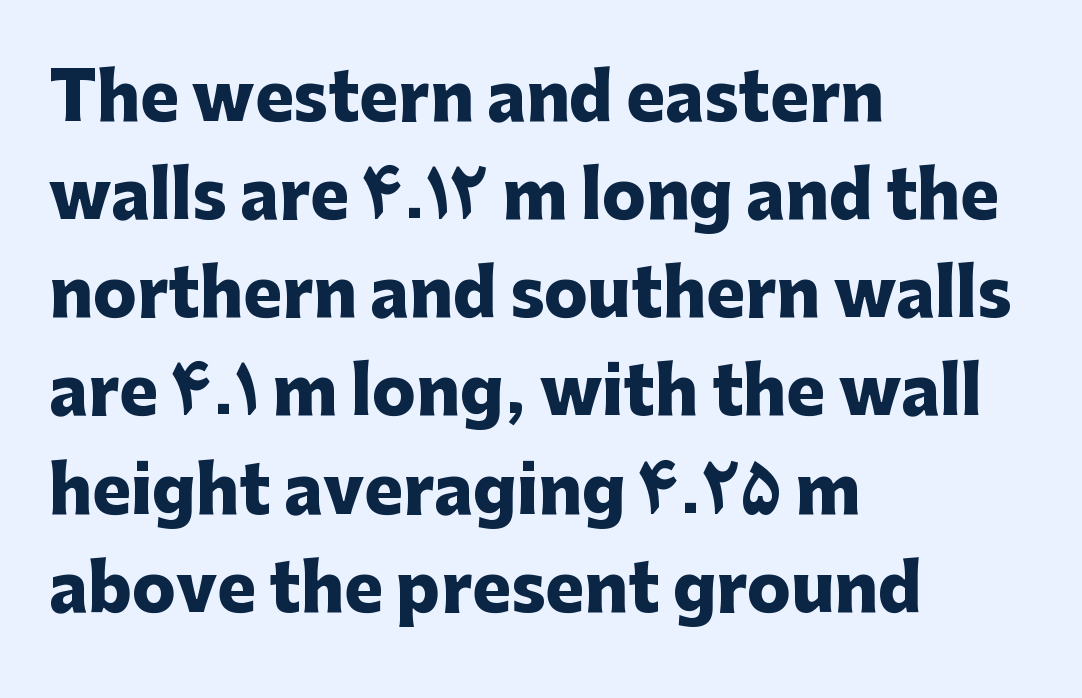
Q: Is the text bold? A: Yes.
Q: Is the text italic (slanted)? A: No, it is upright.
Q: Is the typeface a serif or a sans-serif typeface? A: Sans-serif.
Q: Is the text underlined? A: No.
Q: How is the paragraph aligned? A: Left-aligned.
Q: Is the spacing between letters normal or unusually wide? A: Normal.
Q: Is the spacing between lines tight, normal or loose? A: Normal.
Q: Width (condensed, normal, or wide)? A: Normal.
Q: Stroke contrast? A: Low.
Q: x-height? A: Medium.
Q: Monospaced? A: No.
